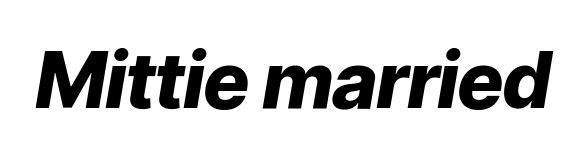
The space directly below the letters is spotless. This sample has the flowing, uneven cadence of proportional lettering. Strokes here are thick enough to call this a true bold. Does extra space separate the letters? No, they use regular spacing. The lettering tilts uniformly, giving the passage an italic look.
